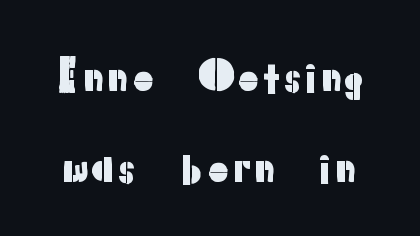
{"serif": "no", "italic": "no", "width": "normal", "stroke_contrast": "low", "x_height": "medium", "monospaced": "no", "underline": "no", "line_spacing": "loose", "line_spacing_ratio": 2.23, "letter_spacing": "normal", "letter_spacing_em": 0.0, "glyph_px": 41}
